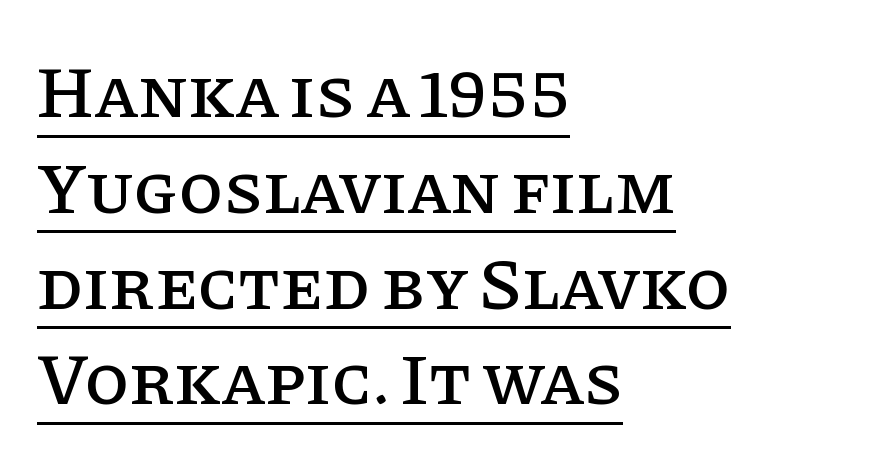
One glance says typical: line gaps are just what's usual. Spacing between characters is what you'd get straight out of the box. A serif font was chosen for this passage. Ascenders rise straight up at ninety degrees. Character widths vary here, with narrow letters taking less room than wide ones.
